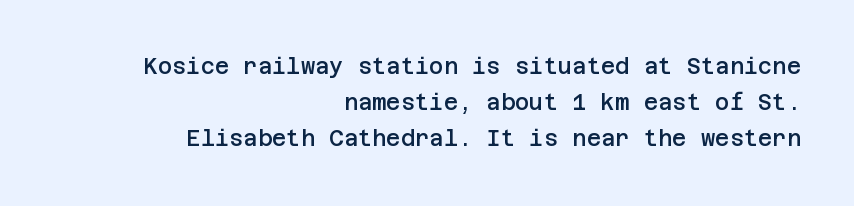
Q: Is the text bold? A: Semi-bold.
Q: Is the text italic (slanted)? A: No, it is upright.
Q: Is the text underlined? A: No.
Q: How is the paragraph aligned? A: Right-aligned.
Q: Is the spacing between letters normal or unusually wide? A: Normal.
Q: Is the spacing between lines tight, normal or loose? A: Normal.
